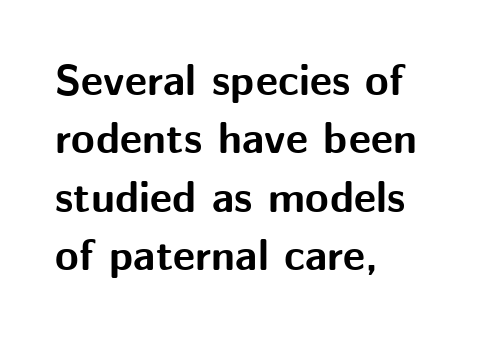
A typesetter would call this proportional, since set widths differ per character. Stroke terminals: plain, sans-serif. Typeset ragged right — the left edge is the straight one. Unlike italic type, these characters show no tilt at all. The space between consecutive lines is moderate.
